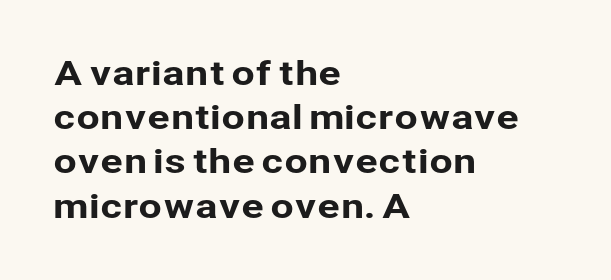
The passage shown is typeset with a sans-serif family. The rendering anchors every line to the left-hand side. Just letters on the line, the space beneath them empty. If you measured baseline to baseline, you'd find a middling distance. Is this a fixed-width face? No — the glyphs have proportional, varying widths. Every character sits straight up, as roman type does.
